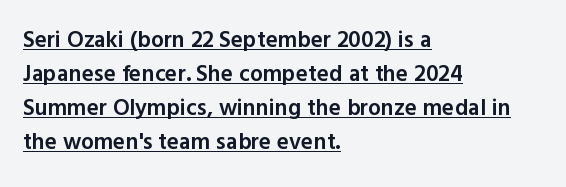
{"italic": "no", "bold": "semi", "underline": "yes", "align": "left", "line_spacing": "normal", "line_spacing_ratio": 1.48, "letter_spacing": "normal", "letter_spacing_em": 0.0, "glyph_px": 23}
